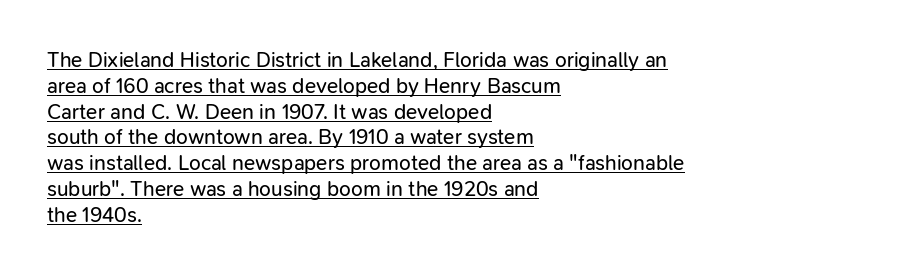
Nope, not italic — everything's standing straight. Compared with a typical body face, this is equally light or lighter still. The line texture is even and compact thanks to regular tracking. The sample's only ornament is a line tracing under the words. A classic flush-left, rag-right setting is used for this passage.
